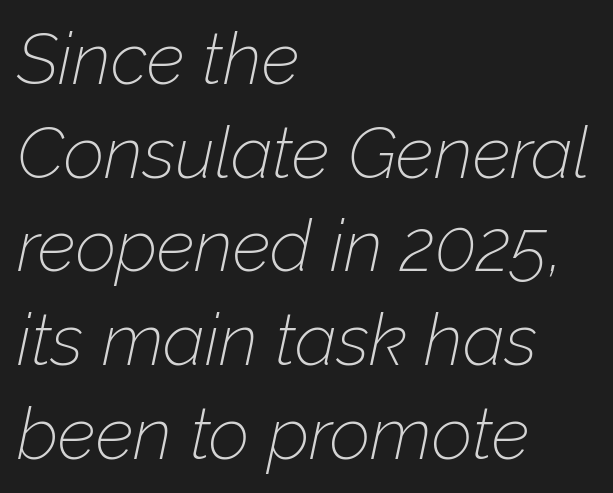
The image shows 71 px thin type, italic (leaning right); set left-aligned, normal line spacing (1.32x), normal letter spacing, not underlined; low stroke contrast and a medium x-height.
